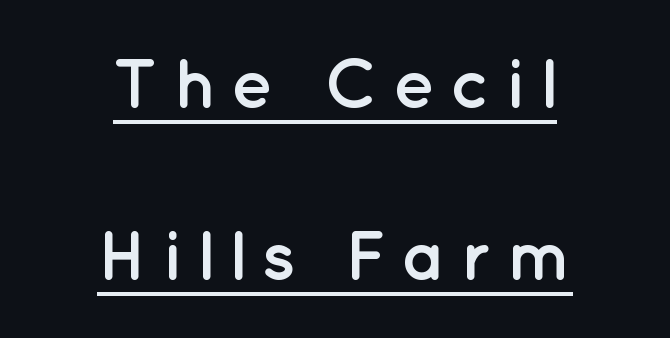
Q: Is the text bold? A: Yes.
Q: Is the text italic (slanted)? A: No, it is upright.
Q: Is the typeface a serif or a sans-serif typeface? A: Sans-serif.
Q: Is the text underlined? A: Yes.
Q: How is the paragraph aligned? A: Centered.
Q: Is the spacing between letters normal or unusually wide? A: Unusually wide.
Q: Is the spacing between lines tight, normal or loose? A: Loose.
Q: Width (condensed, normal, or wide)? A: Normal.
Q: Stroke contrast? A: Low.
Q: x-height? A: Medium.
Q: Monospaced? A: No.
